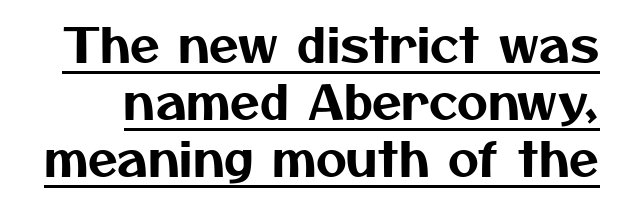
The image shows 48 px sans-serif type; set line spacing 1.19x, normal letter spacing, underlined; medium stroke contrast and a medium x-height.
